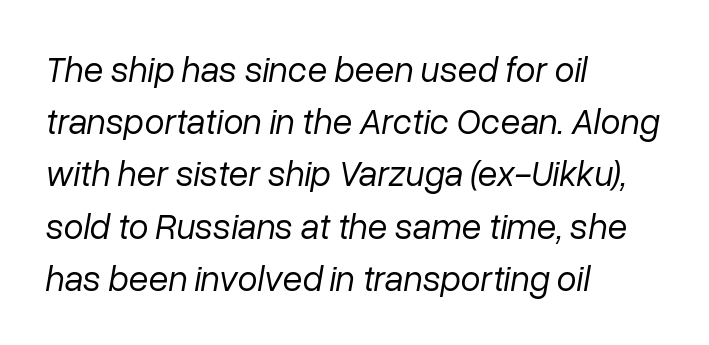
The typesetting does not lean heavy: it is not bold. Words float on clear page, feet unadorned. All the whitespace from short lines collects on the right. The designer left line spacing at the default. Is the type slanted? Yes — the strokes lean at a clear angle.
